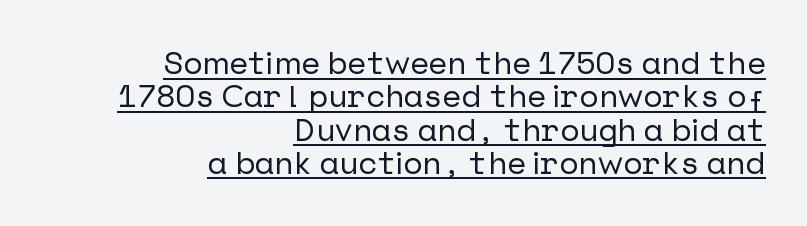
{"serif": "no", "italic": "no", "width": "normal", "stroke_contrast": "low", "x_height": "medium", "underline": "yes", "align": "right", "line_spacing": "tight", "line_spacing_ratio": 1.04, "letter_spacing": "normal", "letter_spacing_em": 0.0, "glyph_px": 32}
